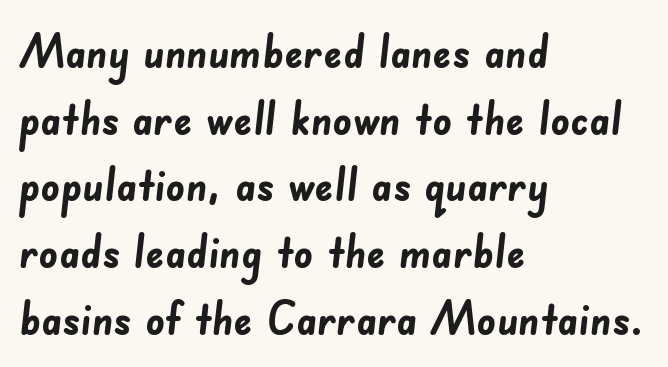
{"serif": "no", "bold": "yes", "weight": "semibold", "width": "normal", "stroke_contrast": "low", "x_height": "small", "monospaced": "no", "underline": "no", "align": "left", "line_spacing": "normal", "line_spacing_ratio": 1.42, "letter_spacing": "normal", "letter_spacing_em": 0.0, "glyph_px": 47}
